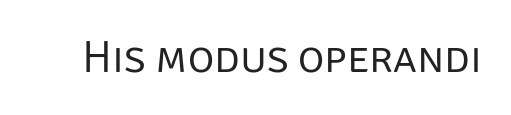
Q: Is the text bold? A: No.
Q: Is the text italic (slanted)? A: No, it is upright.
Q: Is the typeface a serif or a sans-serif typeface? A: Sans-serif.
Q: Is the text underlined? A: No.
Q: Is the spacing between letters normal or unusually wide? A: Normal.
Q: Width (condensed, normal, or wide)? A: Normal.
Q: Stroke contrast? A: Low.
Q: x-height? A: Large.
Q: Monospaced? A: No.
